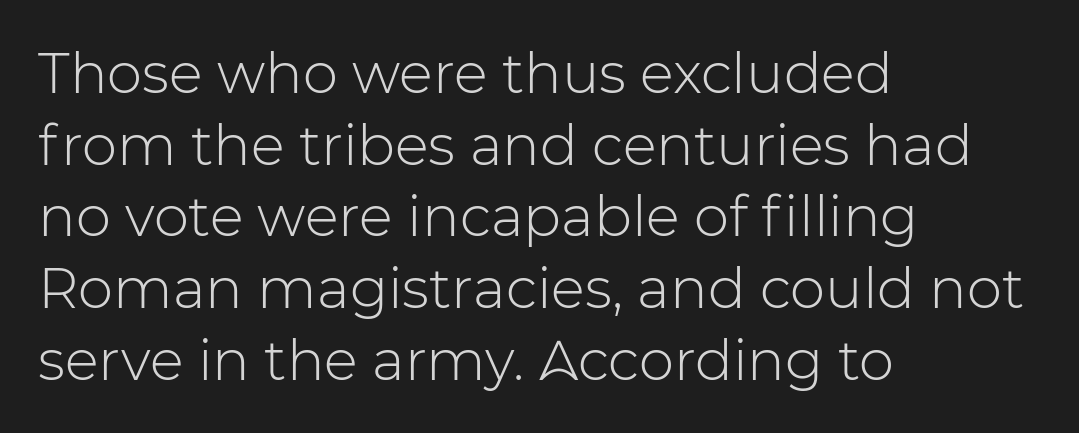
The passage shown is typed in a proportional face where columns would drift. The line-height multiplier appears to be the usual default. The cut favours lightness, reaching ordinary text weight at its darkest. The specimen omits any rule beneath the text block's lines.
